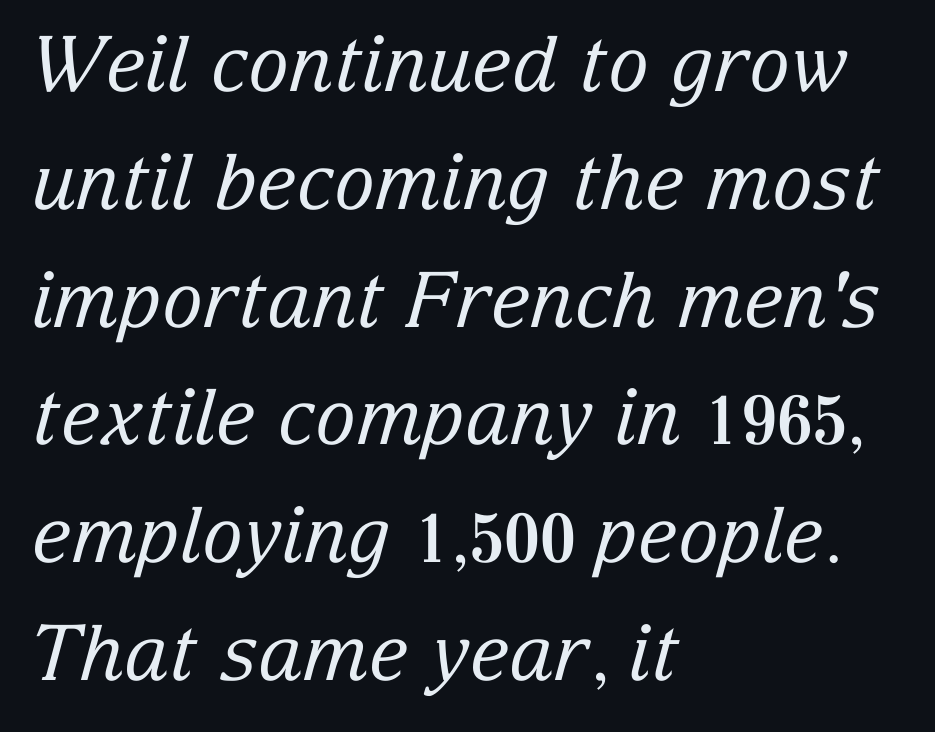
Q: Is the text bold? A: No.
Q: Is the text italic (slanted)? A: Yes, it leans right by about 15 degrees.
Q: Is the typeface a serif or a sans-serif typeface? A: Serif.
Q: Is the text underlined? A: No.
Q: How is the paragraph aligned? A: Left-aligned.
Q: Is the spacing between letters normal or unusually wide? A: Normal.
Q: Is the spacing between lines tight, normal or loose? A: Normal.
Q: Width (condensed, normal, or wide)? A: Normal.
Q: Stroke contrast? A: Low.
Q: x-height? A: Medium.
Q: Monospaced? A: No.
